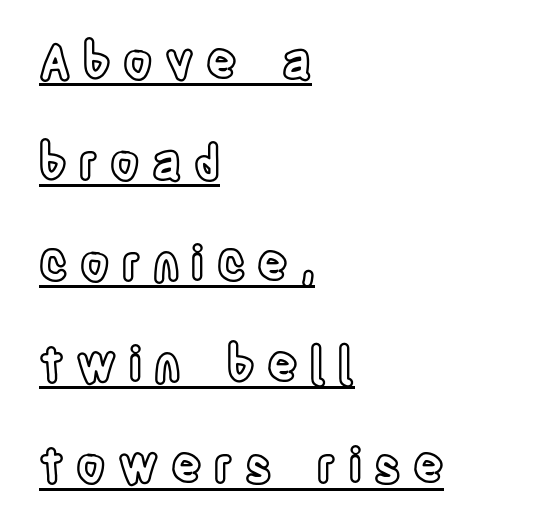
The block of text is sparse from top to bottom, with ample space between rows. Every word sits above its own underline. Is the letter spacing exaggerated? Yes — the characters are pushed far apart. The font's upright variant was chosen for this text.
